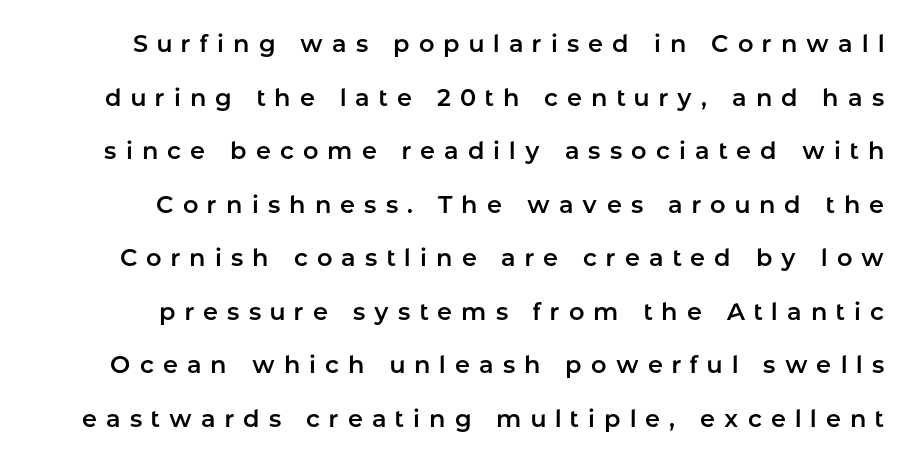
The image shows 24 px text type, upright; set loose line spacing (2.23x), unusually wide letter spacing (+0.38 em), not underlined.
